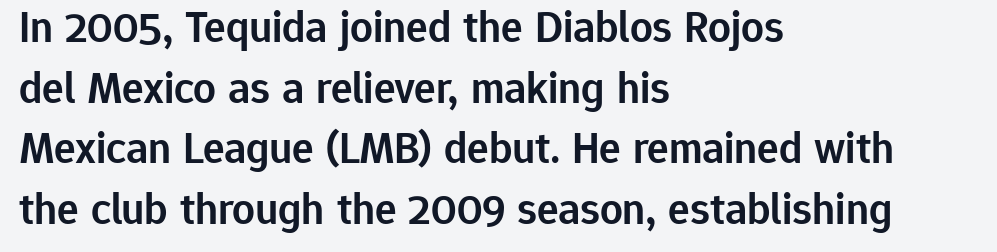
A somewhat darkened texture: the type is semibold rather than bold. Vertically, the passage feels balanced, rows spaced as you'd expect. The rendering anchors every line to the left-hand side. Is the letter spacing exaggerated? No — it looks like the ordinary default. These lines were composed using upright roman letters. The rendering uses natural spacing where letterforms have individual widths.
